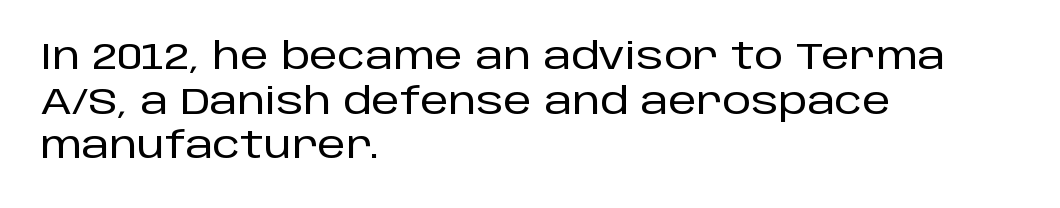
Q: Is the text italic (slanted)? A: No, it is upright.
Q: Is the typeface a serif or a sans-serif typeface? A: Sans-serif.
Q: Is the text underlined? A: No.
Q: How is the paragraph aligned? A: Left-aligned.
Q: Is the spacing between letters normal or unusually wide? A: Normal.
Q: Width (condensed, normal, or wide)? A: Normal.
Q: Stroke contrast? A: Low.
Q: x-height? A: Large.
Q: Monospaced? A: No.
